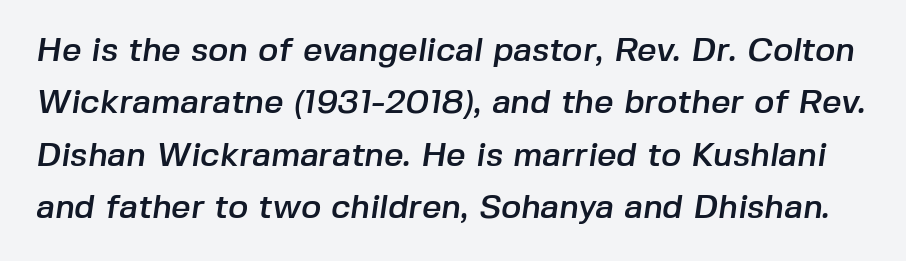
Q: Is the typeface a serif or a sans-serif typeface? A: Sans-serif.
Q: Is the text underlined? A: No.
Q: Is the spacing between letters normal or unusually wide? A: Normal.
Q: Is the spacing between lines tight, normal or loose? A: Normal.
Q: Width (condensed, normal, or wide)? A: Normal.
Q: Stroke contrast? A: Low.
Q: x-height? A: Medium.
Q: Monospaced? A: No.
